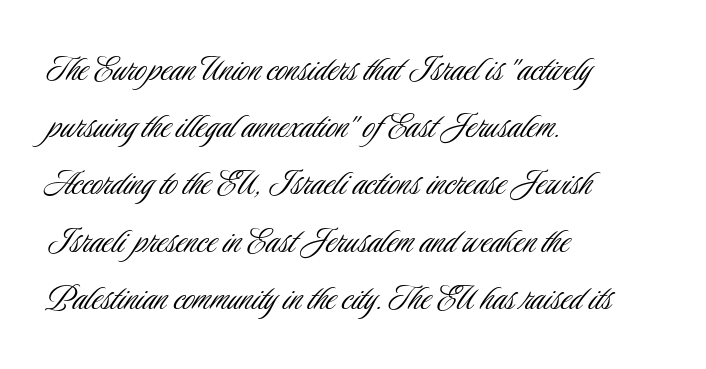
Note the varied advance widths — an 'i' is clearly narrower than an 'm'. To sum up the face: it is a sans, with no serifs. The ragged edge is on the right, which tells us the setting is flush left. No chunkiness to these letters — they're not bold.
